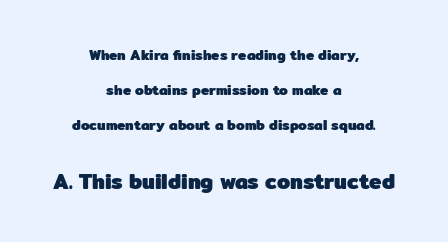
The image shows 21 px bold type, upright; set centered, loose line spacing (2.49x), normal letter spacing, not underlined; the second (bottom) block is 1.5x larger.
